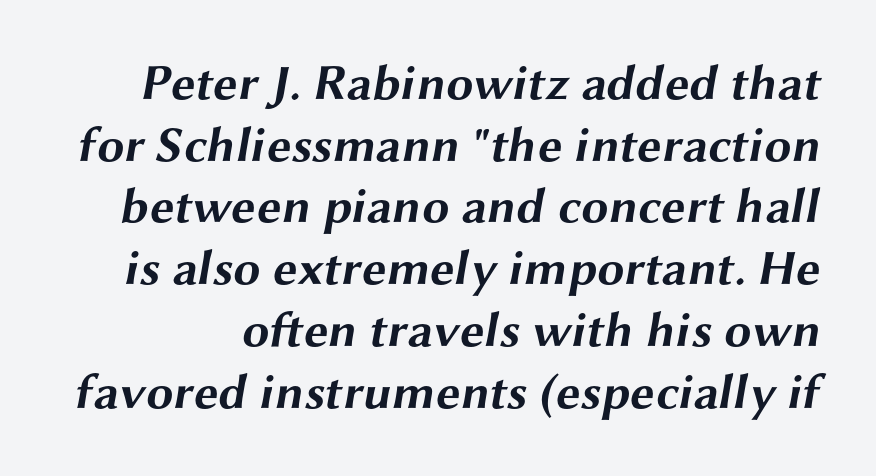
Grotesque or geometric, the face here clearly has no serifs. You'd pick this weight for a headline — it's a proper bold. Any mark beneath the type? The region is blank. A typesetter would call this zero additional tracking. Think of a printed novel: that variable character pitch is what you see here.
